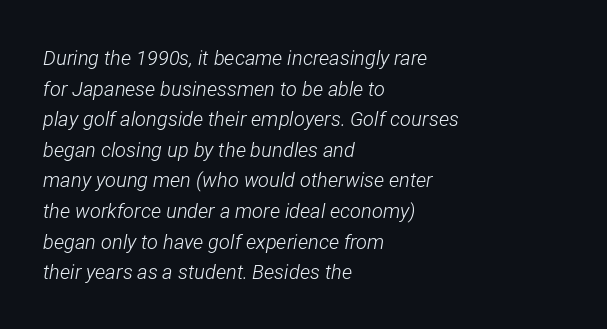
The image shows 20 px text type, italic (leaning right); set left-aligned, normal line spacing (1.53x), normal letter spacing, not underlined.
